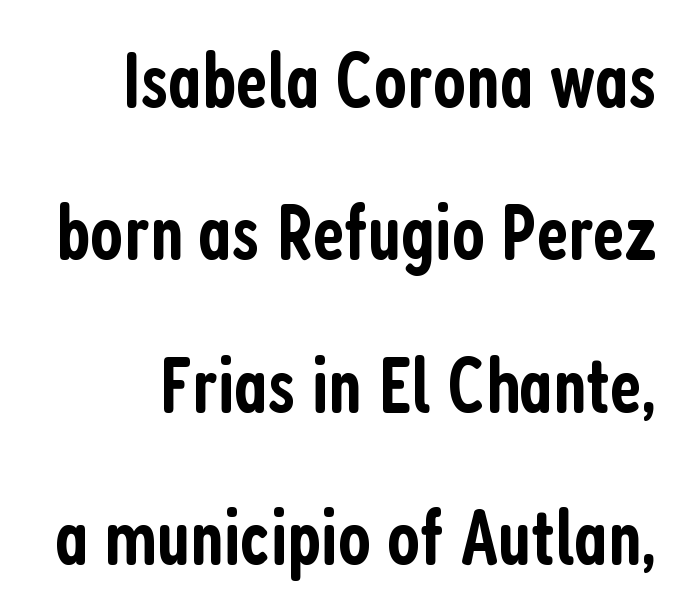
{"serif": "no", "italic": "no", "bold": "semi", "weight": "semibold", "width": "condensed", "stroke_contrast": "low", "x_height": "medium", "monospaced": "no", "underline": "no", "line_spacing": "loose", "line_spacing_ratio": 1.93, "letter_spacing": "normal", "letter_spacing_em": 0.0, "glyph_px": 79}
